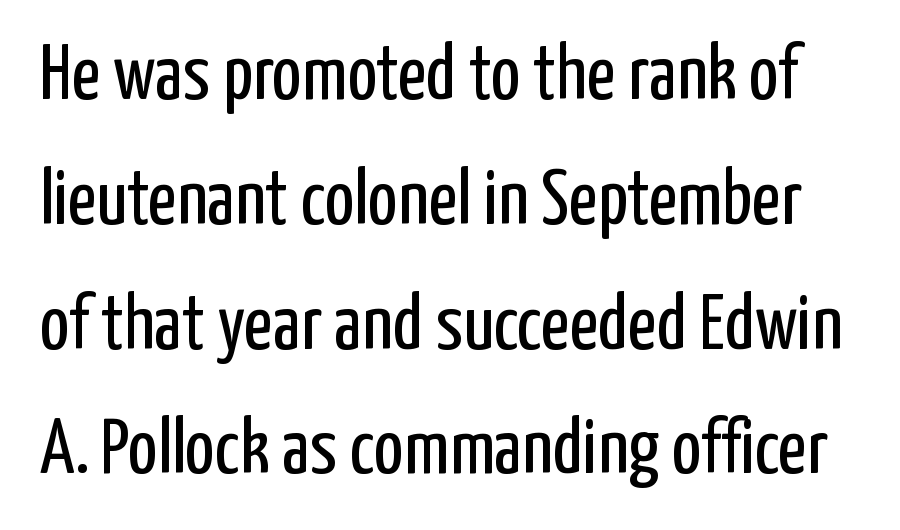
{"serif": "no", "italic": "no", "bold": "no", "weight": "regular", "width": "condensed", "stroke_contrast": "low", "x_height": "medium", "monospaced": "no", "underline": "no", "line_spacing": "normal", "line_spacing_ratio": 1.58, "letter_spacing": "normal", "letter_spacing_em": 0.0, "glyph_px": 79}
